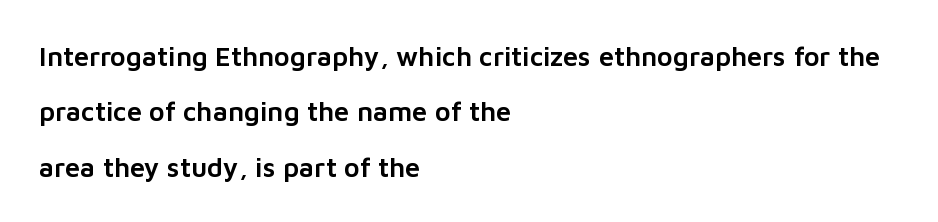
The image shows 27 px text type, upright; set left-aligned, loose line spacing (2.05x), normal letter spacing, not underlined.
